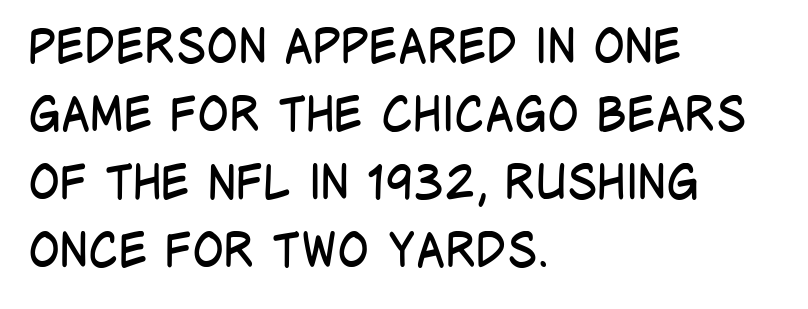
Q: Is the text bold? A: No.
Q: Is the text italic (slanted)? A: No, it is upright.
Q: Is the typeface a serif or a sans-serif typeface? A: Sans-serif.
Q: Is the text underlined? A: No.
Q: How is the paragraph aligned? A: Left-aligned.
Q: Is the spacing between letters normal or unusually wide? A: Normal.
Q: Is the spacing between lines tight, normal or loose? A: Normal.
Q: Width (condensed, normal, or wide)? A: Condensed.
Q: Stroke contrast? A: Low.
Q: x-height? A: Large.
Q: Monospaced? A: No.
